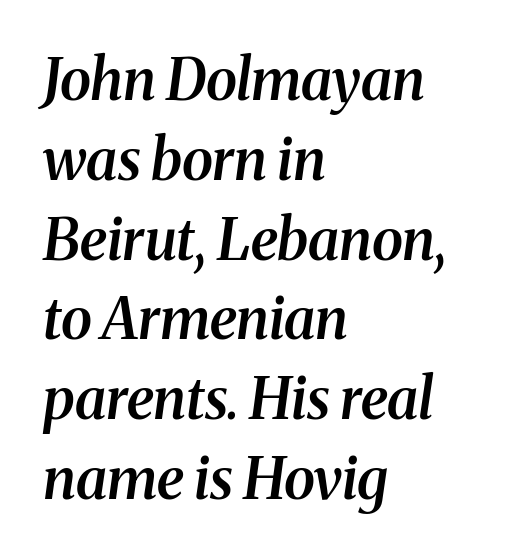
{"serif": "yes", "italic": "yes", "lean": "right", "slant_degrees": 8, "bold": "semi", "weight": "semibold", "width": "normal", "stroke_contrast": "medium", "x_height": "medium", "monospaced": "no", "underline": "no", "align": "left", "line_spacing": "normal", "line_spacing_ratio": 1.4, "letter_spacing": "normal", "letter_spacing_em": 0.0, "glyph_px": 57}
